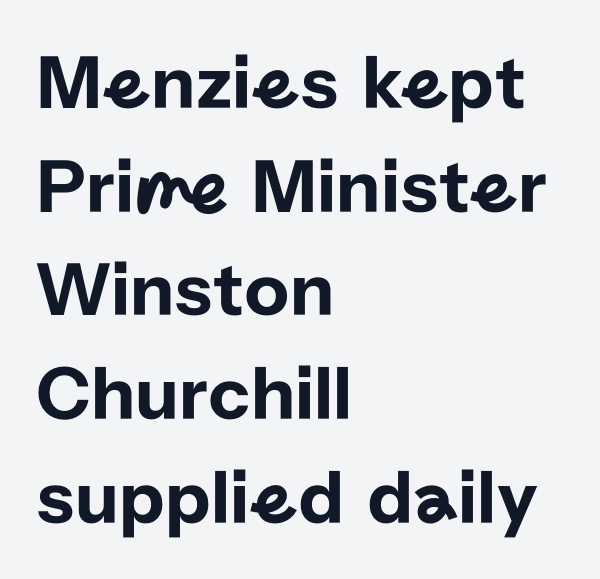
Q: Is the text italic (slanted)? A: No, it is upright.
Q: Is the typeface a serif or a sans-serif typeface? A: Sans-serif.
Q: Is the text underlined? A: No.
Q: How is the paragraph aligned? A: Left-aligned.
Q: Is the spacing between letters normal or unusually wide? A: Normal.
Q: Is the spacing between lines tight, normal or loose? A: Normal.
Q: Width (condensed, normal, or wide)? A: Normal.
Q: Stroke contrast? A: Low.
Q: x-height? A: Medium.
Q: Monospaced? A: No.
